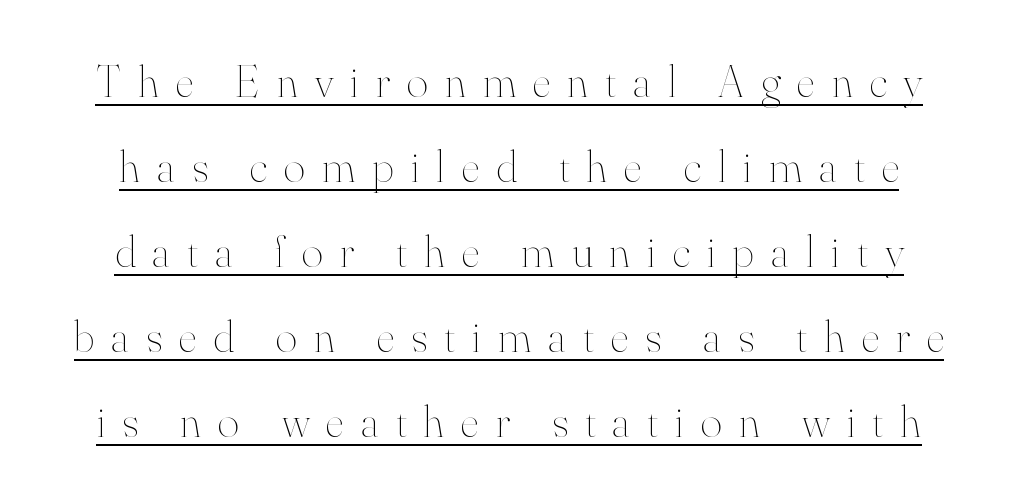
Q: Is the text bold? A: No.
Q: Is the text italic (slanted)? A: No, it is upright.
Q: Is the text underlined? A: Yes.
Q: Is the spacing between letters normal or unusually wide? A: Unusually wide.
Q: Width (condensed, normal, or wide)? A: Normal.
Q: Stroke contrast? A: High.
Q: x-height? A: Small.
Q: Monospaced? A: No.
